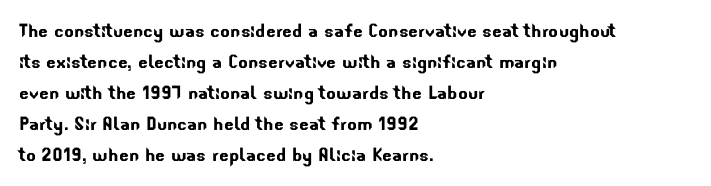
{"underline": "no", "align": "left", "line_spacing": "normal", "line_spacing_ratio": 1.35, "letter_spacing": "normal", "letter_spacing_em": 0.0, "glyph_px": 23}
